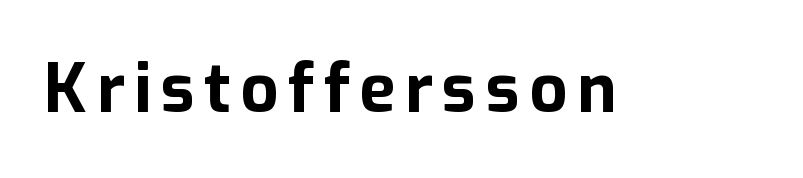
{"serif": "no", "italic": "no", "bold": "yes", "weight": "bold", "width": "normal", "stroke_contrast": "low", "x_height": "medium", "monospaced": "no", "underline": "no", "glyph_px": 67}
